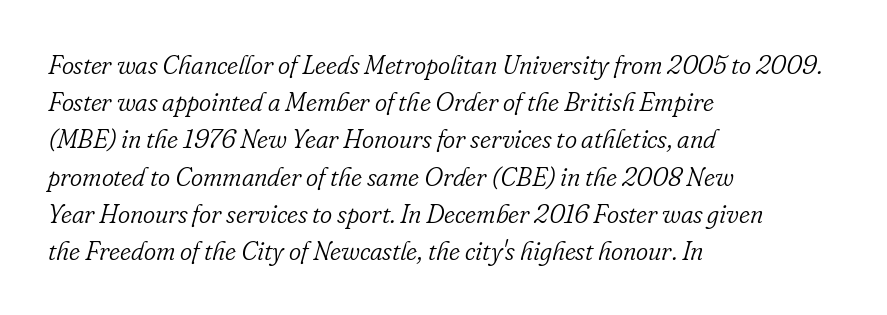
{"italic": "yes", "lean": "right", "slant_degrees": 16, "bold": "no", "underline": "no", "align": "left", "line_spacing": "normal", "line_spacing_ratio": 1.43, "letter_spacing": "normal", "letter_spacing_em": 0.0, "glyph_px": 26}
